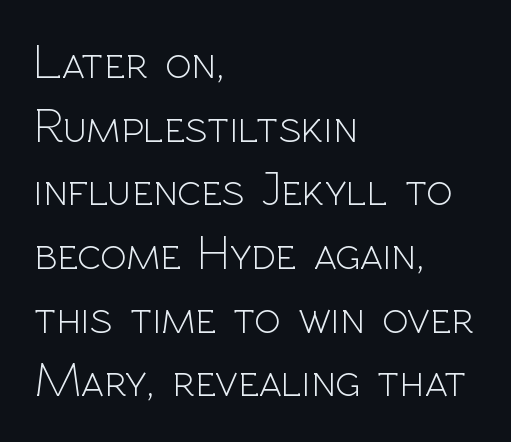
{"serif": "no", "italic": "no", "bold": "no", "weight": "light", "width": "normal", "x_height": "medium", "monospaced": "no", "underline": "no", "align": "left", "line_spacing": "normal", "line_spacing_ratio": 1.3, "letter_spacing": "normal", "letter_spacing_em": 0.0, "glyph_px": 49}
